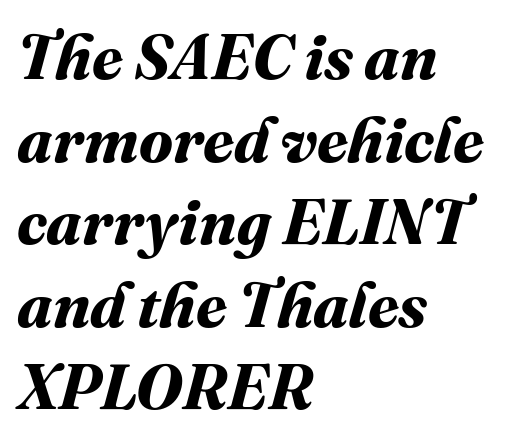
Nothing unusual about the tracking: characters are spaced as the font intends. Is there much room between lines? A standard amount, neither cramped nor airy. Plenty of ink on the page — the face is bold. These lines are set flush left with a ragged right edge. Anything drawn beneath the words? Only blank space. These lines are rendered in a variable-pitch font.
